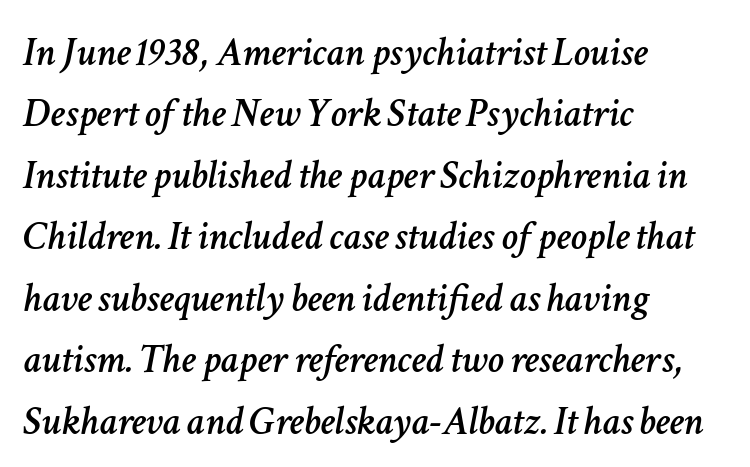
{"italic": "yes", "lean": "right", "slant_degrees": 11, "width": "normal", "stroke_contrast": "low", "x_height": "medium", "monospaced": "no", "underline": "no", "align": "left", "line_spacing": "normal", "line_spacing_ratio": 1.5, "letter_spacing": "normal", "letter_spacing_em": 0.0, "glyph_px": 41}
